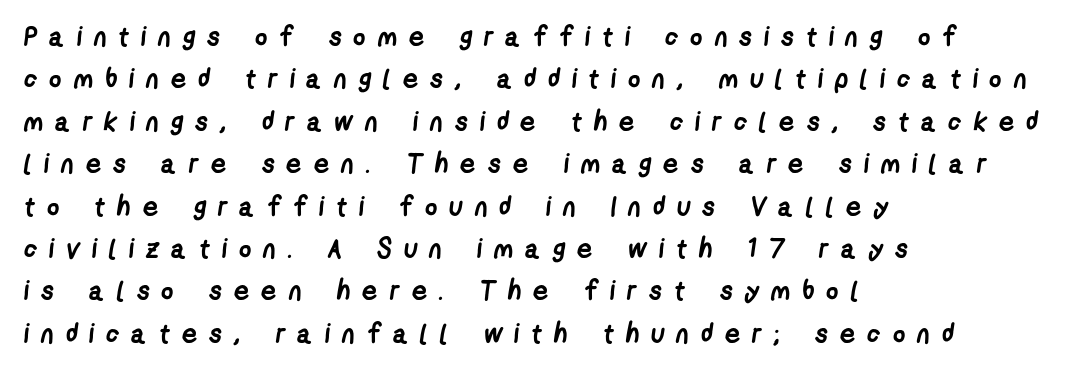
The image shows 27 px bold type; set left-aligned, normal line spacing (1.57x), unusually wide letter spacing (+0.44 em), not underlined.
